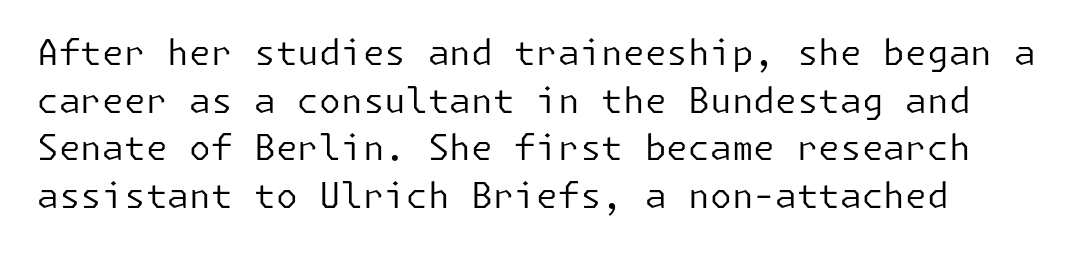
The image shows 35 px regular-weight sans-serif type, upright; set left-aligned, normal line spacing (1.36x), normal letter spacing, not underlined; low stroke contrast and a medium x-height.
